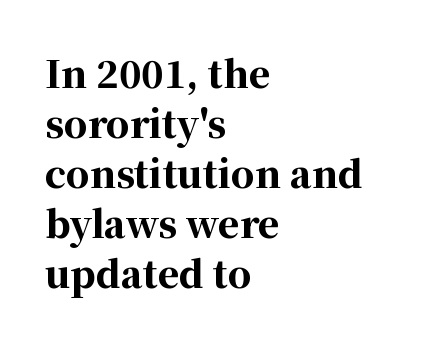
Q: Is the text bold? A: Yes.
Q: Is the text italic (slanted)? A: No, it is upright.
Q: Is the typeface a serif or a sans-serif typeface? A: Serif.
Q: Is the text underlined? A: No.
Q: How is the paragraph aligned? A: Left-aligned.
Q: Is the spacing between letters normal or unusually wide? A: Normal.
Q: Is the spacing between lines tight, normal or loose? A: Normal.
Q: Width (condensed, normal, or wide)? A: Normal.
Q: Stroke contrast? A: High.
Q: x-height? A: Medium.
Q: Monospaced? A: No.
